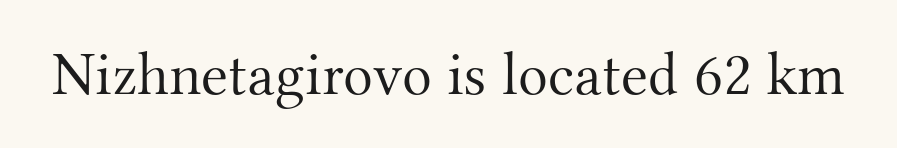
Little horizontal feet cap the strokes, marking this as serif type. These lines keep a tight, regular rhythm from letter to letter. The letters advance in unequal steps, a hallmark of proportional type. Beneath every word, the page is bare. Ordinary non-slanted type is in use. Is this a heavy cut? Hardly; it is regular or lighter.
